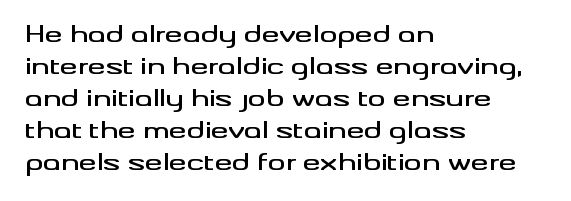
Left-aligned paragraph, ragged on the right. Rendered with straight, roman letterforms. Successive baselines arrive at the customary interval. Descenders are the only things crossing below the line. Is the letter spacing exaggerated? No — it looks like the ordinary default.
